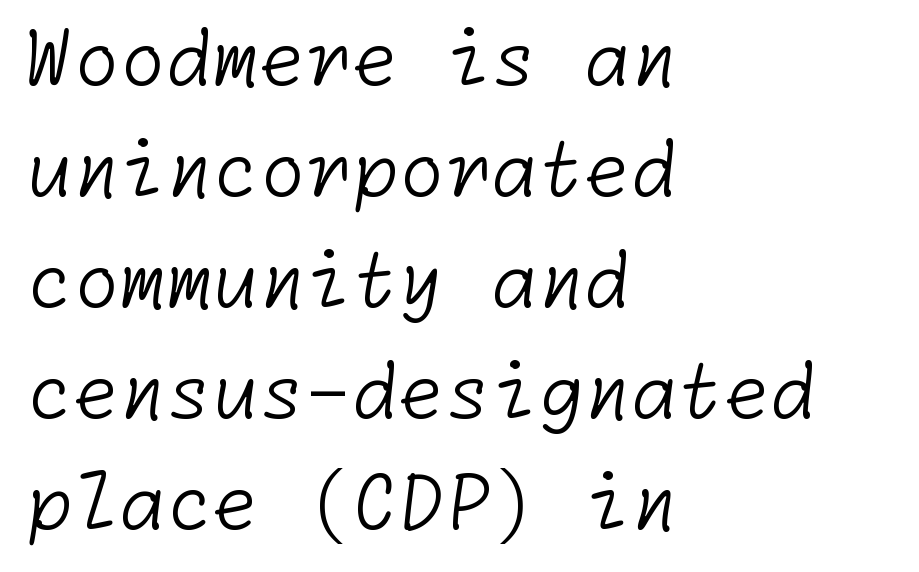
{"serif": "no", "bold": "no", "weight": "light", "width": "normal", "stroke_contrast": "low", "x_height": "medium", "underline": "no", "align": "left", "line_spacing": "normal", "line_spacing_ratio": 1.48, "letter_spacing": "normal", "letter_spacing_em": 0.0, "glyph_px": 75}
